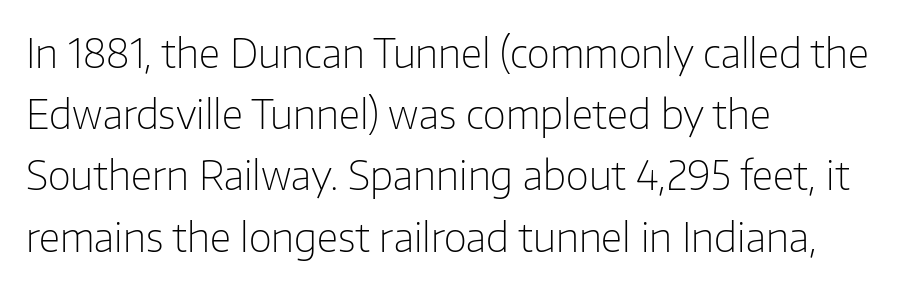
Q: Is the text bold? A: No.
Q: Is the text italic (slanted)? A: No, it is upright.
Q: Is the typeface a serif or a sans-serif typeface? A: Sans-serif.
Q: Is the text underlined? A: No.
Q: How is the paragraph aligned? A: Left-aligned.
Q: Is the spacing between letters normal or unusually wide? A: Normal.
Q: Is the spacing between lines tight, normal or loose? A: Normal.
Q: Width (condensed, normal, or wide)? A: Normal.
Q: Stroke contrast? A: Low.
Q: x-height? A: Medium.
Q: Monospaced? A: No.
